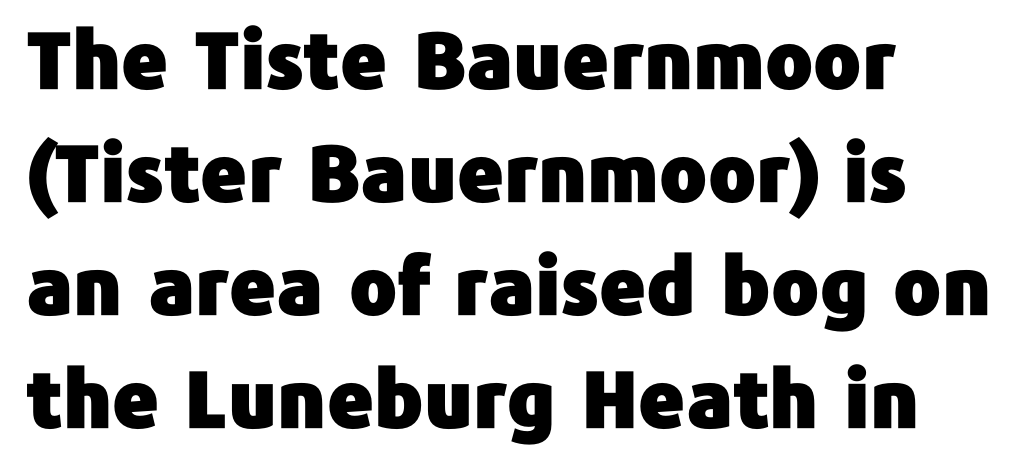
{"serif": "no", "italic": "no", "width": "normal", "stroke_contrast": "low", "x_height": "medium", "monospaced": "no", "underline": "no", "align": "left", "line_spacing": "normal", "line_spacing_ratio": 1.43, "letter_spacing": "normal", "letter_spacing_em": 0.0, "glyph_px": 79}
